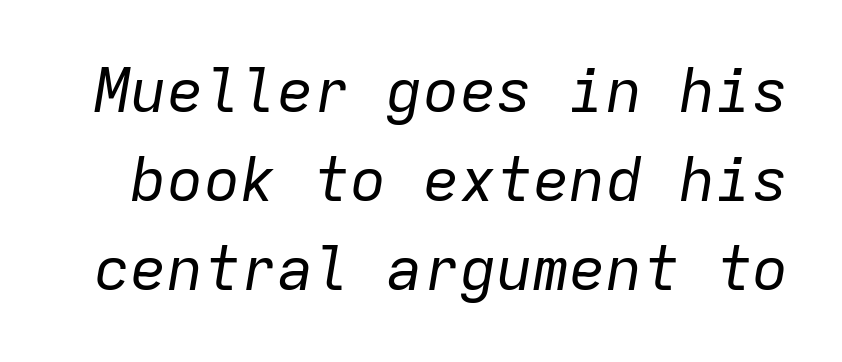
{"italic": "yes", "lean": "right", "slant_degrees": 9, "bold": "no", "weight": "regular", "width": "normal", "stroke_contrast": "low", "x_height": "medium", "monospaced": "yes", "underline": "no", "line_spacing": "normal", "line_spacing_ratio": 1.46, "letter_spacing": "normal", "letter_spacing_em": 0.0, "glyph_px": 61}
